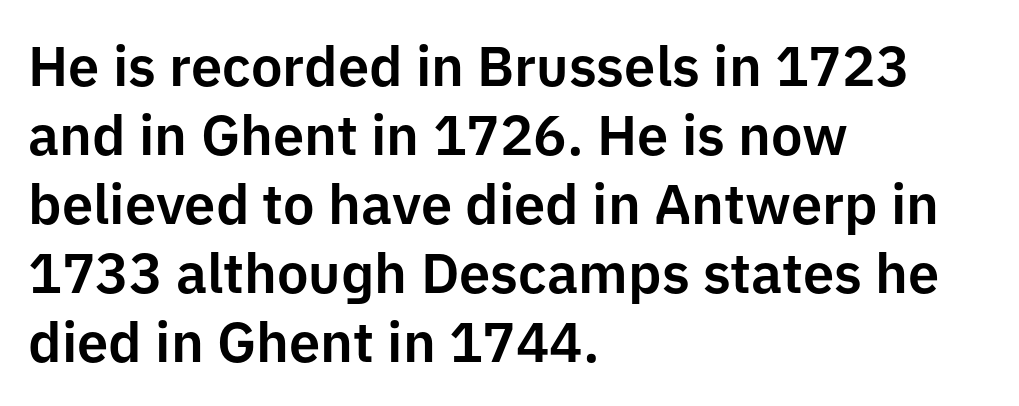
Q: Is the text italic (slanted)? A: No, it is upright.
Q: Is the typeface a serif or a sans-serif typeface? A: Sans-serif.
Q: Is the text underlined? A: No.
Q: How is the paragraph aligned? A: Left-aligned.
Q: Is the spacing between letters normal or unusually wide? A: Normal.
Q: Width (condensed, normal, or wide)? A: Normal.
Q: Stroke contrast? A: Low.
Q: x-height? A: Medium.
Q: Monospaced? A: No.
